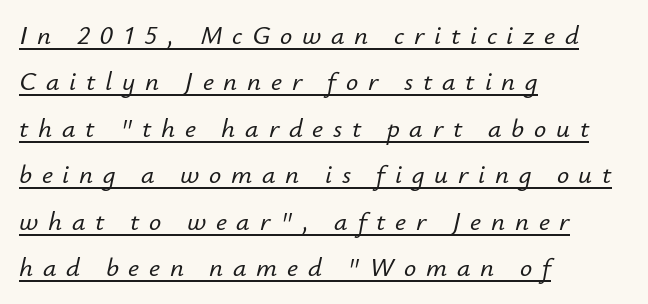
Q: Is the text italic (slanted)? A: Yes, it leans right by about 12 degrees.
Q: Is the text underlined? A: Yes.
Q: How is the paragraph aligned? A: Left-aligned.
Q: Is the spacing between letters normal or unusually wide? A: Unusually wide.
